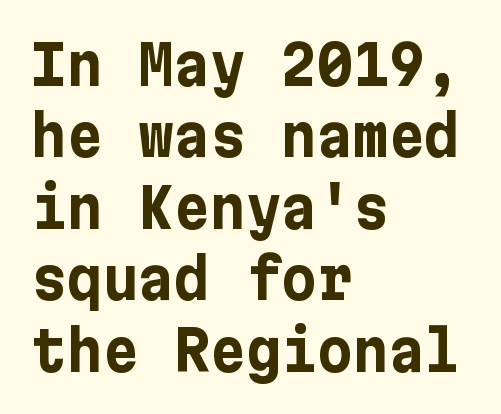
The space beneath each line is pristine and unruled. Rendered with straight, roman letterforms. Nobody touched the tracking dial on this one. The paragraph has a hard left edge and a soft right edge. This block has exactly the height ordinary leading produces. Typesetter's note: full bold, strokes at maximum text heaviness.
